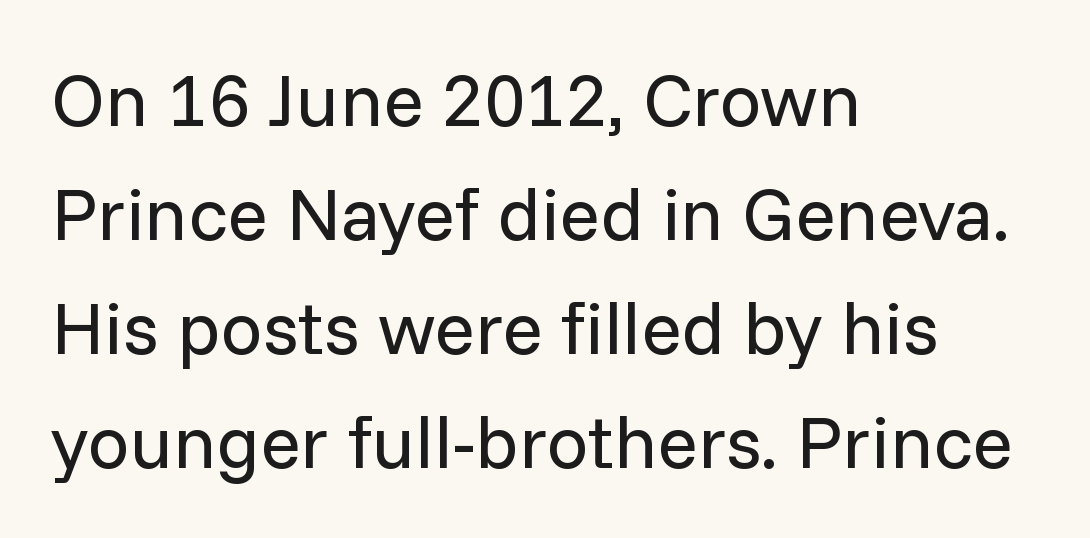
Q: Is the text bold? A: No.
Q: Is the text italic (slanted)? A: No, it is upright.
Q: Is the typeface a serif or a sans-serif typeface? A: Sans-serif.
Q: Is the text underlined? A: No.
Q: How is the paragraph aligned? A: Left-aligned.
Q: Is the spacing between letters normal or unusually wide? A: Normal.
Q: Is the spacing between lines tight, normal or loose? A: Normal.
Q: Width (condensed, normal, or wide)? A: Normal.
Q: Stroke contrast? A: Low.
Q: x-height? A: Medium.
Q: Monospaced? A: No.
